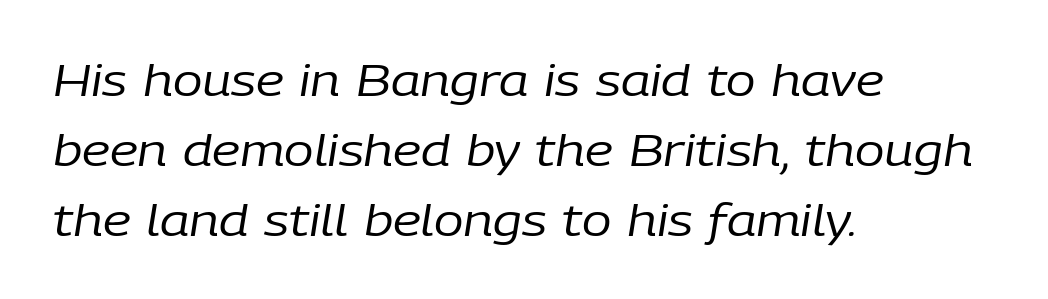
The image shows 44 px regular-weight type, italic (leaning right); set left-aligned, normal line spacing (1.59x), normal letter spacing, not underlined; low stroke contrast and a medium x-height.
